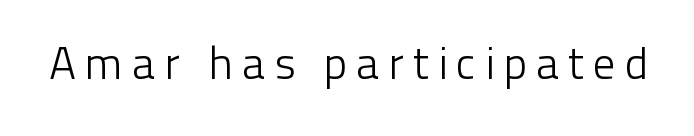
{"serif": "no", "italic": "no", "bold": "no", "weight": "light", "width": "normal", "stroke_contrast": "low", "x_height": "medium", "monospaced": "no", "underline": "no", "glyph_px": 45}
